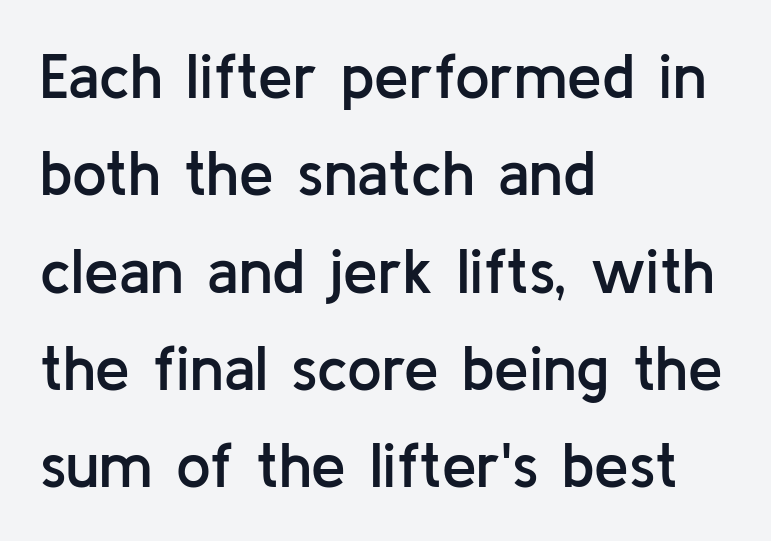
The image shows 62 px semibold sans-serif type, upright; set left-aligned, normal line spacing (1.57x), normal letter spacing, not underlined; low stroke contrast and a medium x-height.
